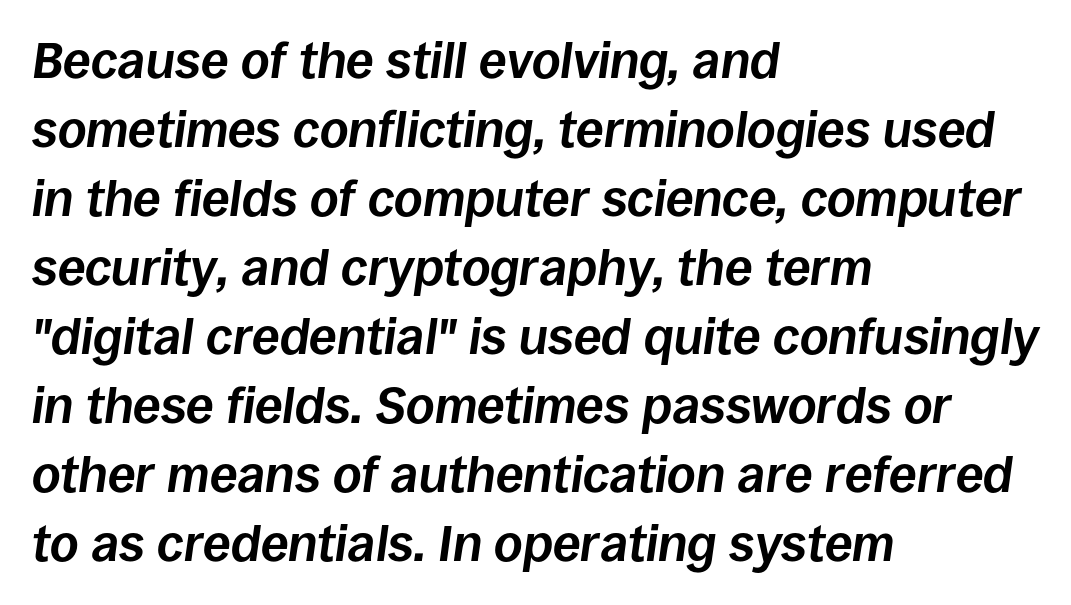
This sample keeps an unexceptional amount of space between lines. Line starts are locked; line ends wander. When letters slant like this, we call the style italic. Weight: bold. Think of a printed novel: that variable character pitch is what you see here. No word sits above an underline.
